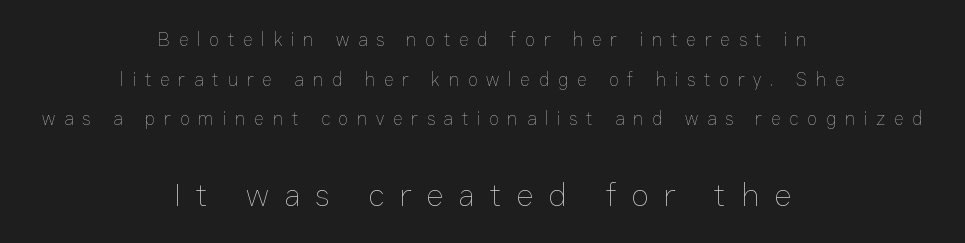
Do the letters lean? They stand straight. Spacing verdict: proportional, widths tailored to each character. Visually, the bottom section dominates because its glyphs are scaled up. The type is letterspaced generously, with wide tracking.
